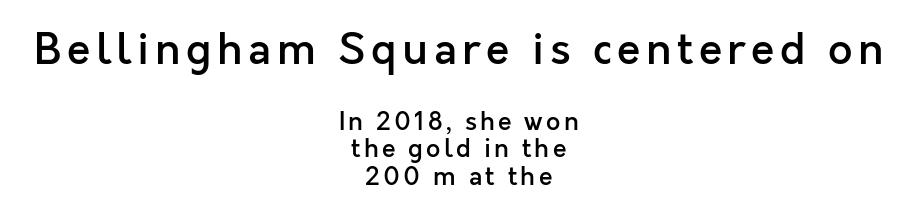
The image shows 43 px semibold sans-serif type, upright; set centered, tight line spacing (1.1x), not underlined; the first (top) block is 1.72x larger; a medium x-height.
